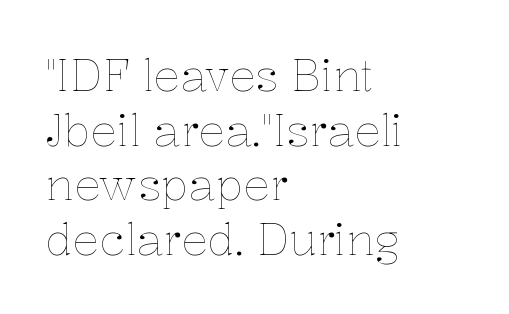
Q: Is the text bold? A: No.
Q: Is the text italic (slanted)? A: No, it is upright.
Q: Is the text underlined? A: No.
Q: How is the paragraph aligned? A: Left-aligned.
Q: Is the spacing between letters normal or unusually wide? A: Normal.
Q: Width (condensed, normal, or wide)? A: Normal.
Q: Stroke contrast? A: Low.
Q: x-height? A: Medium.
Q: Monospaced? A: No.
